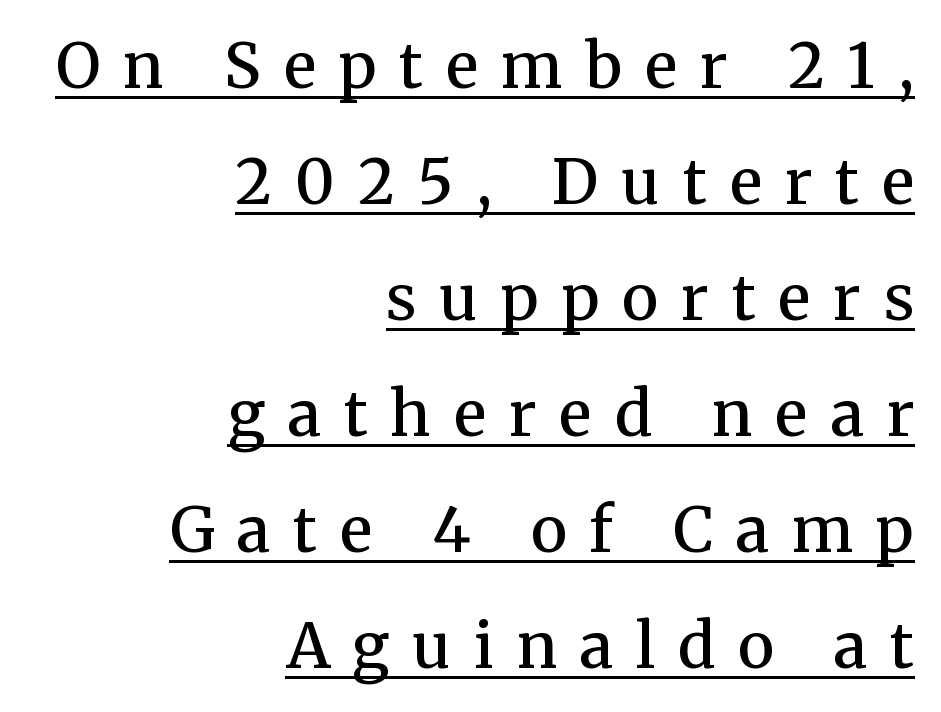
If you drew a ruler down the right edge, every line would touch it. Looks like regular typesetting: each glyph gets only the width it needs. What weight is shown? A semibold, between regular and bold. Honestly, the letter spacing is so wide it's the main thing you notice.
